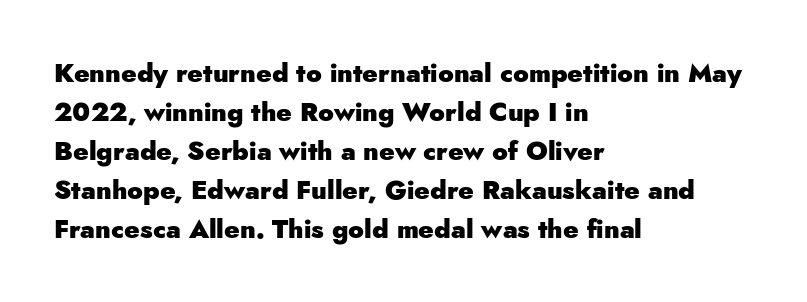
{"italic": "no", "bold": "yes", "underline": "no", "align": "left", "line_spacing": "normal", "line_spacing_ratio": 1.5, "letter_spacing": "normal", "letter_spacing_em": 0.0, "glyph_px": 26}
